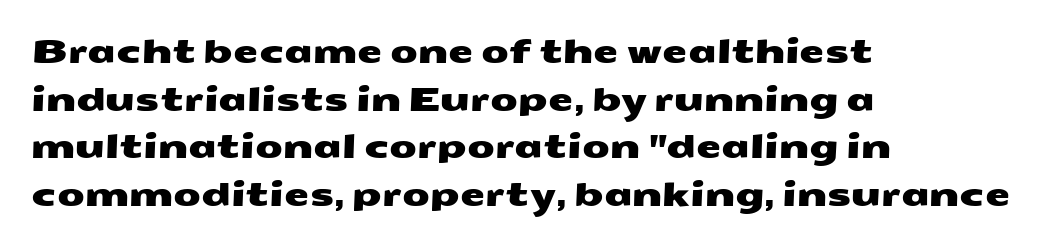
Q: Is the typeface a serif or a sans-serif typeface? A: Sans-serif.
Q: Is the text underlined? A: No.
Q: How is the paragraph aligned? A: Left-aligned.
Q: Is the spacing between letters normal or unusually wide? A: Normal.
Q: Is the spacing between lines tight, normal or loose? A: Normal.
Q: Width (condensed, normal, or wide)? A: Wide.
Q: Stroke contrast? A: Medium.
Q: x-height? A: Medium.
Q: Monospaced? A: No.
